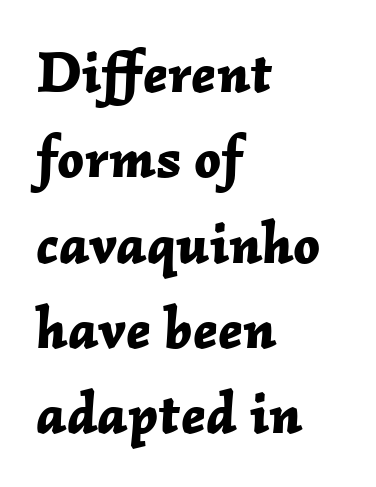
The passage shown is typed in a proportional face where columns would drift. A classic flush-left, rag-right setting is used for this passage. Each glyph is drawn with heavy, bold strokes. The passage shown leans; its letterforms are oblique. Descender tails drop into unmarked territory. Default kerning and tracking; the words read as compact shapes.
